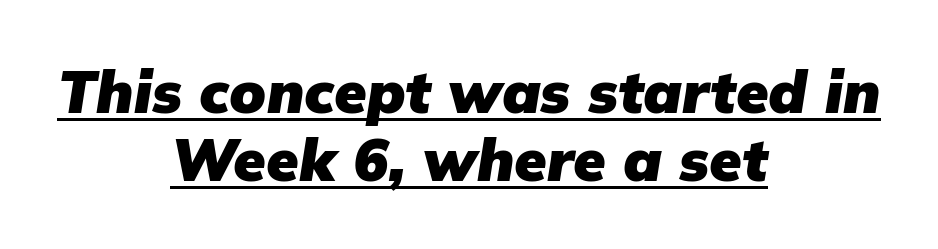
{"italic": "yes", "lean": "right", "slant_degrees": 9, "bold": "yes", "weight": "heavy", "width": "normal", "stroke_contrast": "low", "x_height": "medium", "monospaced": "no", "underline": "yes", "align": "center", "line_spacing": "tight", "line_spacing_ratio": 1.15, "letter_spacing": "normal", "letter_spacing_em": 0.0, "glyph_px": 59}
